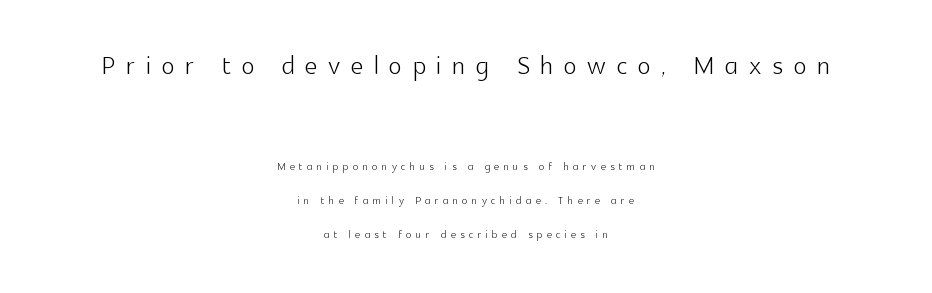
Q: Is the text bold? A: No.
Q: Is the text italic (slanted)? A: No, it is upright.
Q: Is the typeface a serif or a sans-serif typeface? A: Sans-serif.
Q: Is the text underlined? A: No.
Q: How is the paragraph aligned? A: Centered.
Q: Is the spacing between letters normal or unusually wide? A: Unusually wide.
Q: Is the spacing between lines tight, normal or loose? A: Loose.
Q: Which block of text is set in a larger size, the first (top) or the second (bottom)? A: The first (top) one.
Q: Width (condensed, normal, or wide)? A: Normal.
Q: x-height? A: Medium.
Q: Monospaced? A: No.
